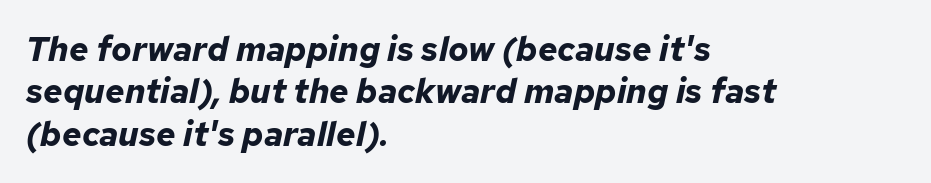
Short note: letters normally spaced. Compared with an ordinary text face, these strokes are far heavier — a full bold. Slanted lettering throughout. Casual observation: everything's shoved over to the left. Baseline-to-baseline distance is the conventional proportion of letter height.
